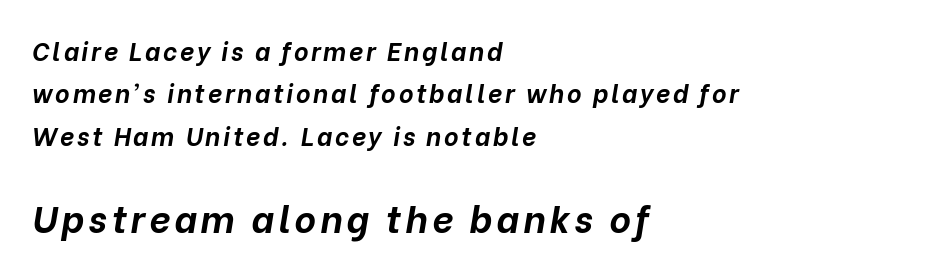
The space between consecutive lines is moderate. Looking at the ascenders, they clearly lean. All the whitespace from short lines collects on the right. Descenders hang freely into open space.
